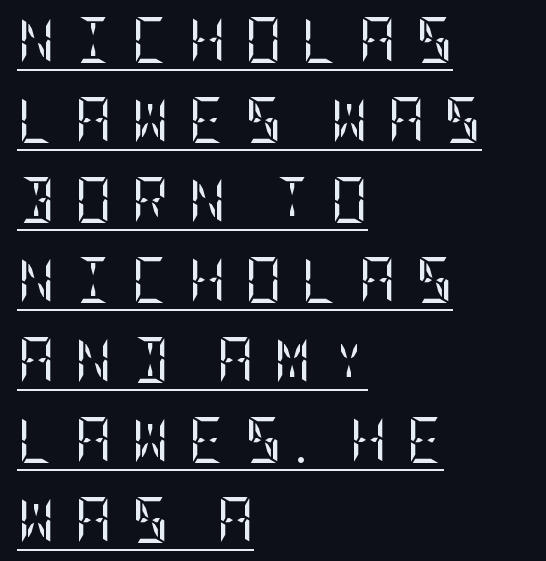
Q: Is the text bold? A: No.
Q: Is the text italic (slanted)? A: No, it is upright.
Q: Is the typeface a serif or a sans-serif typeface? A: Serif.
Q: Is the text underlined? A: Yes.
Q: How is the paragraph aligned? A: Left-aligned.
Q: Is the spacing between letters normal or unusually wide? A: Unusually wide.
Q: Width (condensed, normal, or wide)? A: Condensed.
Q: Stroke contrast? A: Low.
Q: x-height? A: Large.
